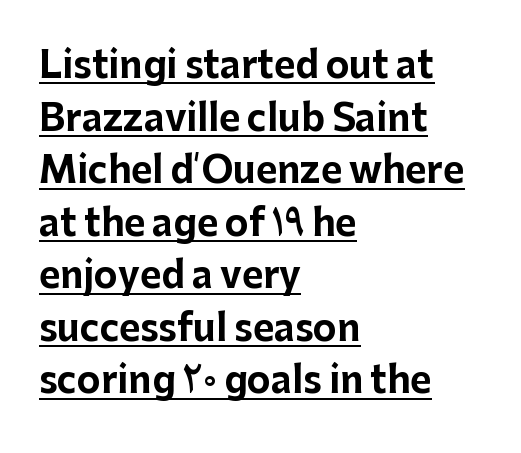
The image shows 36 px bold sans-serif type, upright; set left-aligned, normal line spacing (1.46x), normal letter spacing, underlined; low stroke contrast and a medium x-height.
